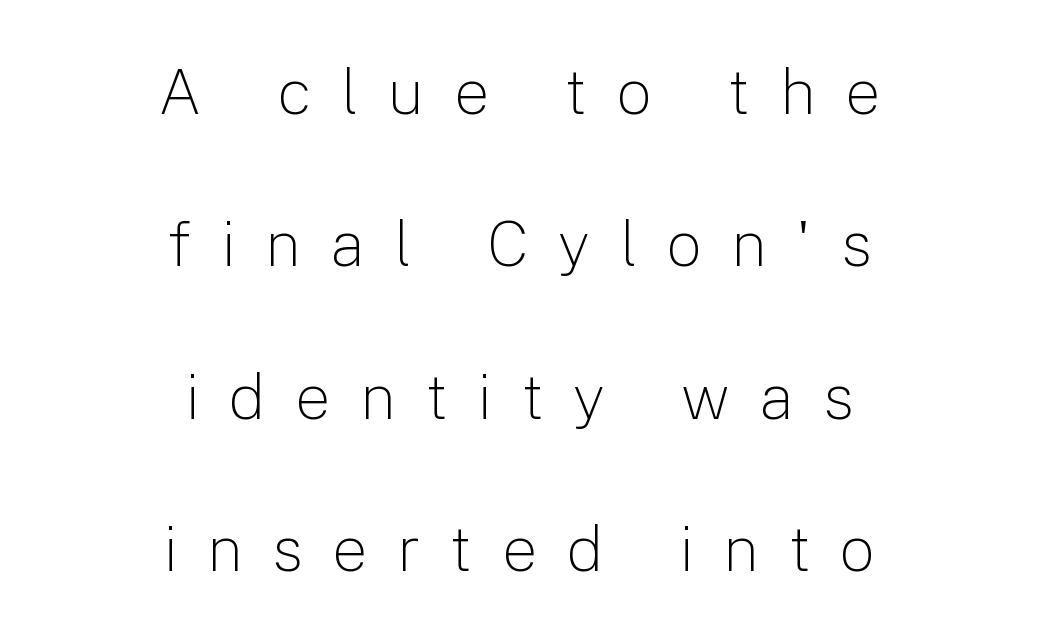
Q: Is the text bold? A: No.
Q: Is the text italic (slanted)? A: No, it is upright.
Q: Is the typeface a serif or a sans-serif typeface? A: Sans-serif.
Q: Is the text underlined? A: No.
Q: How is the paragraph aligned? A: Centered.
Q: Is the spacing between letters normal or unusually wide? A: Unusually wide.
Q: Is the spacing between lines tight, normal or loose? A: Loose.
Q: Width (condensed, normal, or wide)? A: Normal.
Q: Stroke contrast? A: Low.
Q: x-height? A: Medium.
Q: Monospaced? A: No.
